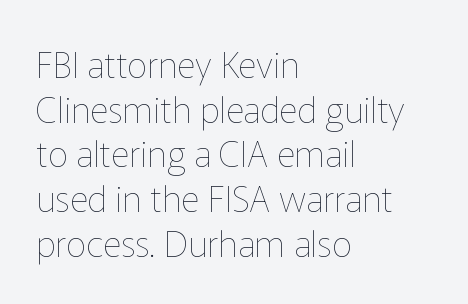
Q: Is the text bold? A: No.
Q: Is the text italic (slanted)? A: No, it is upright.
Q: Is the text underlined? A: No.
Q: How is the paragraph aligned? A: Left-aligned.
Q: Is the spacing between letters normal or unusually wide? A: Normal.
Q: Width (condensed, normal, or wide)? A: Normal.
Q: Stroke contrast? A: Low.
Q: x-height? A: Medium.
Q: Monospaced? A: No.
